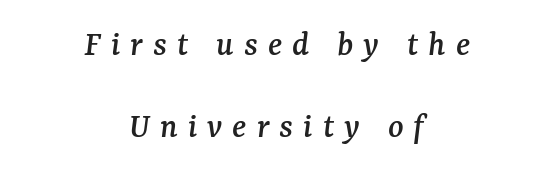
Q: Is the text italic (slanted)? A: Yes, it leans right by about 7 degrees.
Q: Is the typeface a serif or a sans-serif typeface? A: Serif.
Q: Is the text underlined? A: No.
Q: How is the paragraph aligned? A: Centered.
Q: Is the spacing between letters normal or unusually wide? A: Unusually wide.
Q: Is the spacing between lines tight, normal or loose? A: Loose.
Q: Width (condensed, normal, or wide)? A: Normal.
Q: Stroke contrast? A: Medium.
Q: x-height? A: Medium.
Q: Monospaced? A: No.
